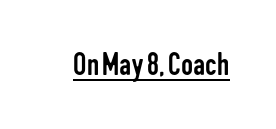
Q: Is the text bold? A: No.
Q: Is the text italic (slanted)? A: No, it is upright.
Q: Is the typeface a serif or a sans-serif typeface? A: Sans-serif.
Q: Is the text underlined? A: Yes.
Q: Is the spacing between letters normal or unusually wide? A: Normal.
Q: Width (condensed, normal, or wide)? A: Condensed.
Q: Stroke contrast? A: Low.
Q: x-height? A: Medium.
Q: Monospaced? A: No.
